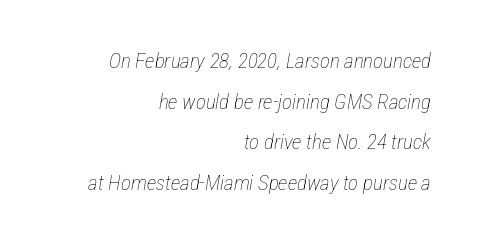
Q: Is the text bold? A: No.
Q: Is the text italic (slanted)? A: Yes, it leans right by about 12 degrees.
Q: Is the text underlined? A: No.
Q: How is the paragraph aligned? A: Right-aligned.
Q: Is the spacing between letters normal or unusually wide? A: Normal.
Q: Is the spacing between lines tight, normal or loose? A: Loose.
